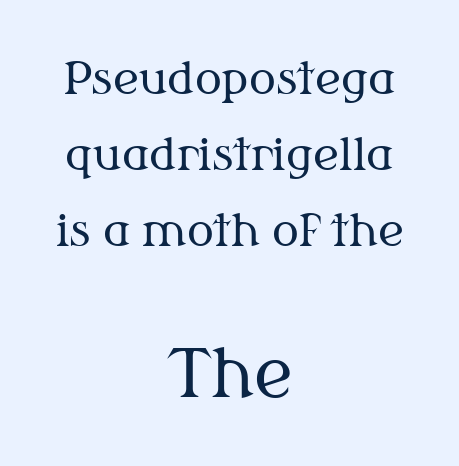
{"serif": "yes", "italic": "no", "bold": "no", "weight": "regular", "width": "normal", "stroke_contrast": "medium", "x_height": "medium", "monospaced": "no", "underline": "no", "align": "center", "line_spacing": "normal", "line_spacing_ratio": 1.69, "letter_spacing": "normal", "letter_spacing_em": 0.0, "larger_block": "second", "size_ratio": 1.49, "glyph_px": 67}
